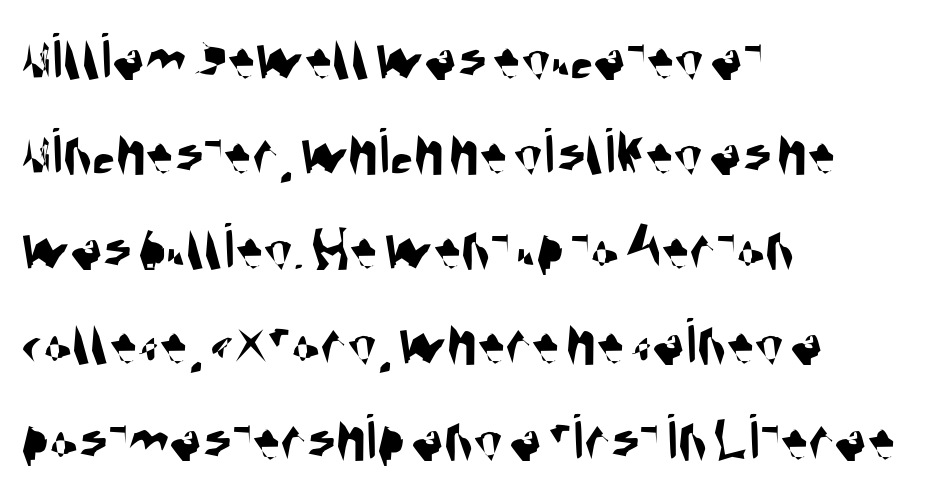
Notice how the passage keeps a crisp vertical edge on the left only. How would I describe the line gaps? Plain and ordinary. Is this a fixed-width face? No — the glyphs have proportional, varying widths. The face used here is a sans, in the tradition of grotesques and geometrics.
